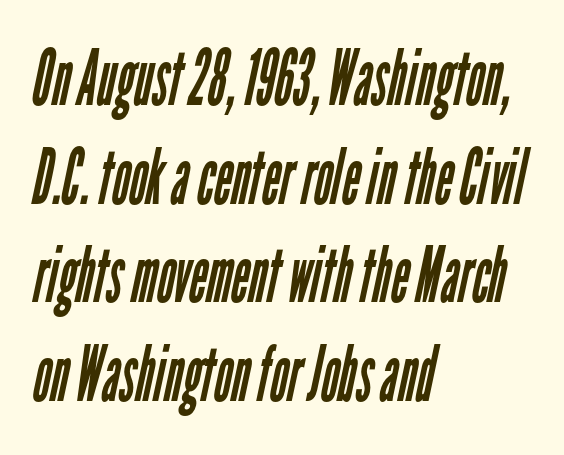
{"serif": "no", "bold": "no", "weight": "regular", "width": "condensed", "stroke_contrast": "low", "x_height": "medium", "monospaced": "no", "underline": "no", "align": "left", "line_spacing": "normal", "line_spacing_ratio": 1.28, "letter_spacing": "normal", "letter_spacing_em": 0.0, "glyph_px": 77}
